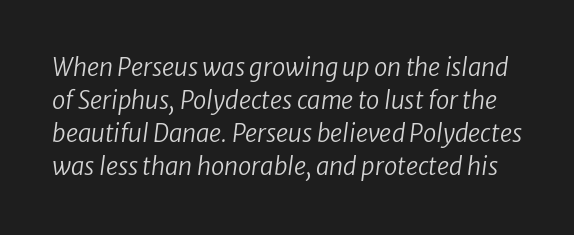
Q: Is the text bold? A: No.
Q: Is the text underlined? A: No.
Q: Is the spacing between letters normal or unusually wide? A: Normal.
Q: Is the spacing between lines tight, normal or loose? A: Normal.
